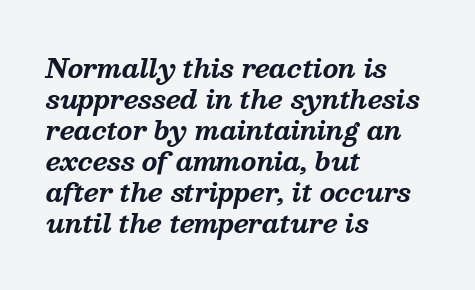
The image shows 25 px bold type, italic (leaning right); set left-aligned, line spacing 1.24x, normal letter spacing, not underlined.
